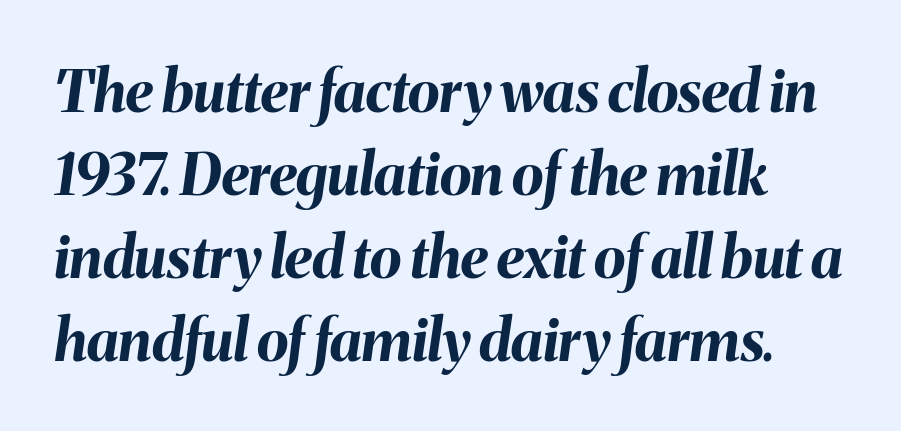
Q: Is the text bold? A: Yes.
Q: Is the text italic (slanted)? A: Yes, it leans right by about 8 degrees.
Q: Is the text underlined? A: No.
Q: How is the paragraph aligned? A: Left-aligned.
Q: Is the spacing between letters normal or unusually wide? A: Normal.
Q: Is the spacing between lines tight, normal or loose? A: Normal.
Q: Width (condensed, normal, or wide)? A: Normal.
Q: Stroke contrast? A: Medium.
Q: x-height? A: Medium.
Q: Monospaced? A: No.
